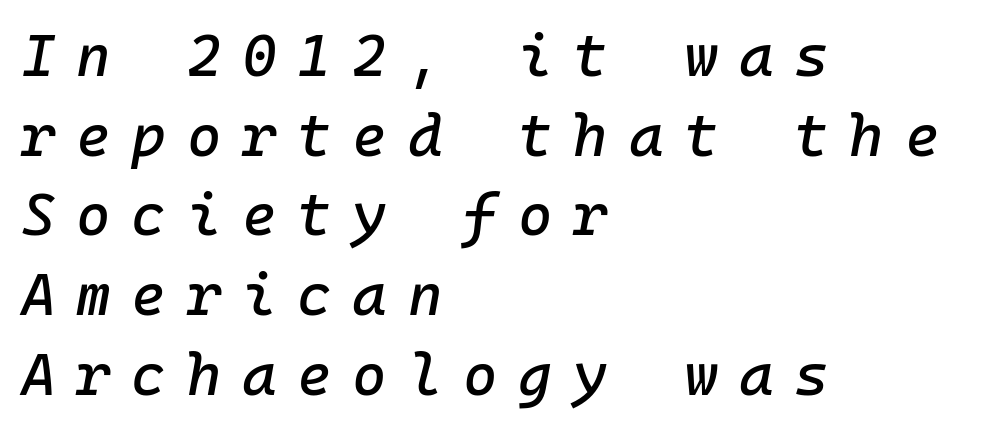
Q: Is the text italic (slanted)? A: Yes, it leans right by about 10 degrees.
Q: Is the text underlined? A: No.
Q: How is the paragraph aligned? A: Left-aligned.
Q: Is the spacing between letters normal or unusually wide? A: Unusually wide.
Q: Is the spacing between lines tight, normal or loose? A: Normal.
Q: Width (condensed, normal, or wide)? A: Normal.
Q: Stroke contrast? A: Low.
Q: x-height? A: Medium.
